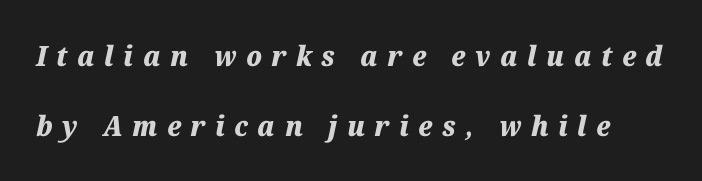
The image shows 28 px heavy type, italic (leaning right); set loose line spacing (2.5x), unusually wide letter spacing (+0.34 em), not underlined; medium stroke contrast and a medium x-height.
